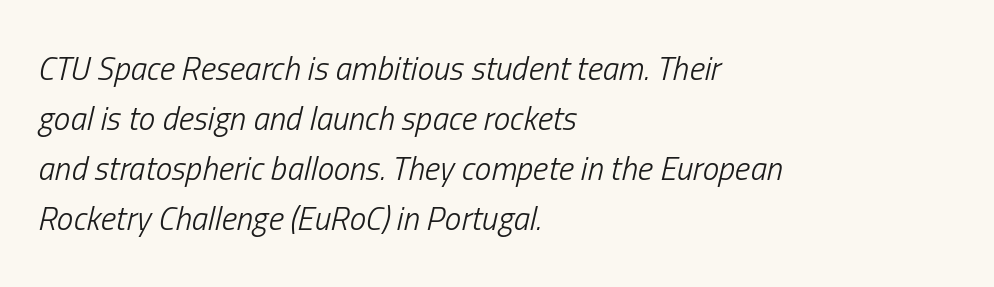
Q: Is the text bold? A: No.
Q: Is the text italic (slanted)? A: Yes, it leans right by about 13 degrees.
Q: Is the text underlined? A: No.
Q: How is the paragraph aligned? A: Left-aligned.
Q: Is the spacing between letters normal or unusually wide? A: Normal.
Q: Is the spacing between lines tight, normal or loose? A: Normal.
Q: Width (condensed, normal, or wide)? A: Condensed.
Q: Stroke contrast? A: Low.
Q: x-height? A: Medium.
Q: Monospaced? A: No.
